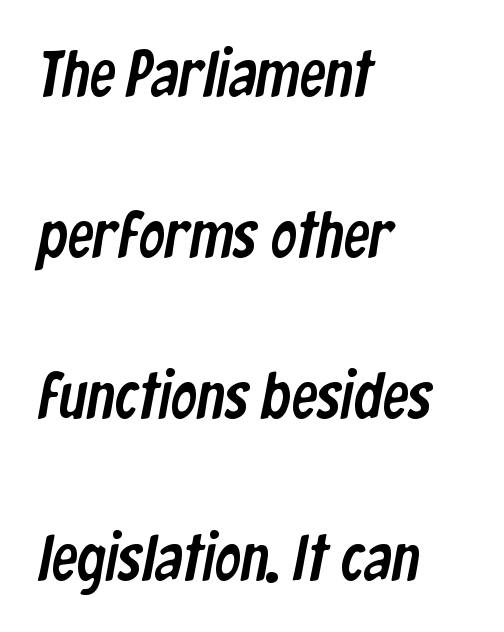
Q: Is the typeface a serif or a sans-serif typeface? A: Sans-serif.
Q: Is the text underlined? A: No.
Q: How is the paragraph aligned? A: Left-aligned.
Q: Is the spacing between letters normal or unusually wide? A: Normal.
Q: Is the spacing between lines tight, normal or loose? A: Loose.
Q: Width (condensed, normal, or wide)? A: Condensed.
Q: Stroke contrast? A: Low.
Q: x-height? A: Medium.
Q: Monospaced? A: No.
